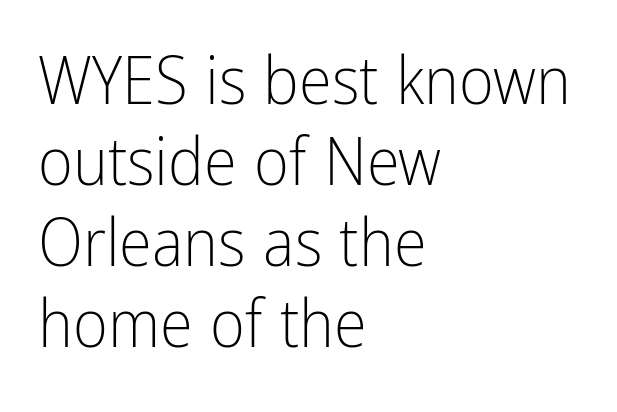
The image shows 67 px light, condensed sans-serif type, upright; set left-aligned, line spacing 1.21x, normal letter spacing, not underlined; low stroke contrast and a medium x-height.
